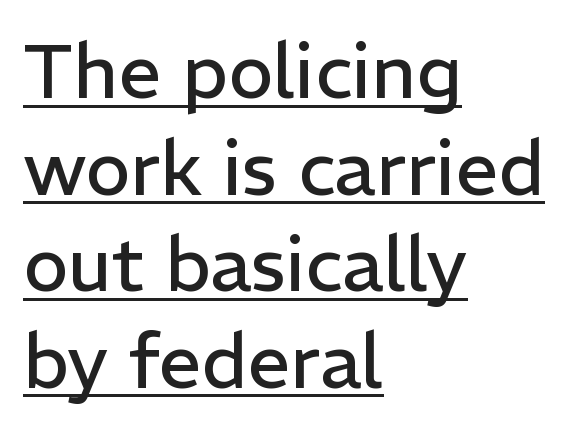
The image shows 76 px regular-weight sans-serif type, upright; set left-aligned, normal line spacing (1.27x), normal letter spacing, underlined; low stroke contrast and a medium x-height.
